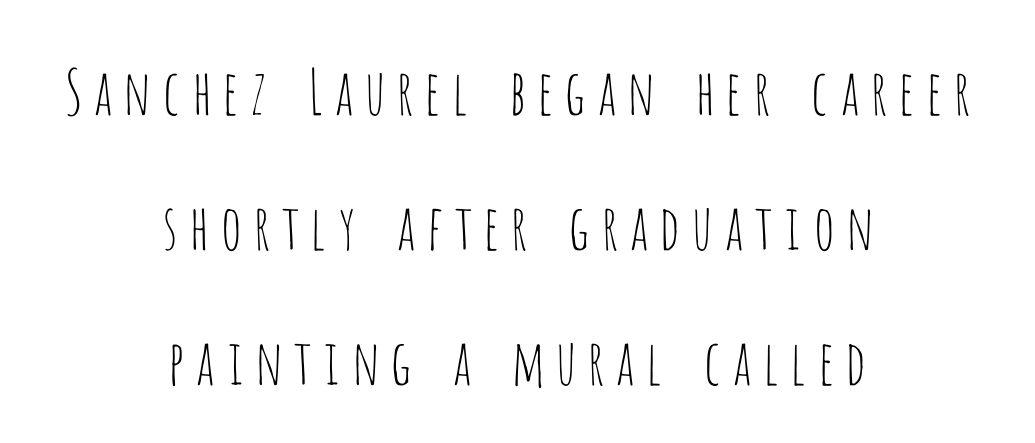
Note the varied advance widths — an 'i' is clearly narrower than an 'm'. A centered setting, common on invitations and titles, is used for this passage. Ordinary non-slanted type is in use. The block of text is sparse from top to bottom, with ample space between rows. This rendering features lettering with no underline. Grotesque or geometric, the face here clearly has no serifs.
